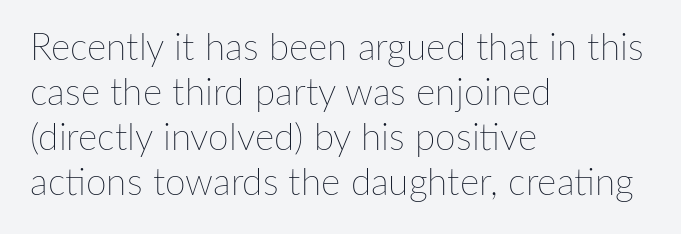
{"italic": "no", "bold": "no", "weight": "thin", "width": "normal", "stroke_contrast": "low", "x_height": "medium", "monospaced": "no", "underline": "no", "align": "left", "line_spacing_ratio": 1.22, "letter_spacing": "normal", "letter_spacing_em": 0.0, "glyph_px": 37}
